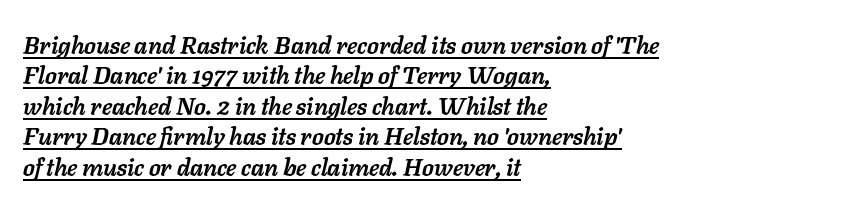
Line beginnings align vertically; line endings do not. Underline: present. Summary of weight: heavy, a full bold. What stands out about the letter spacing? Nothing — it is the standard amount.
